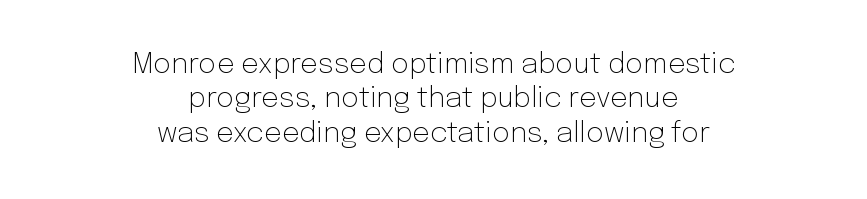
Nothing unusual about the tracking: characters are spaced as the font intends. Notice how the passage keeps no hard edge, just a central spine. Posture: upright roman. To sum up the face: it is a sans, with no serifs. These glyphs show unthickened strokes, regular width or finer. The face used here is proportionally spaced, like ordinary book or web type.
